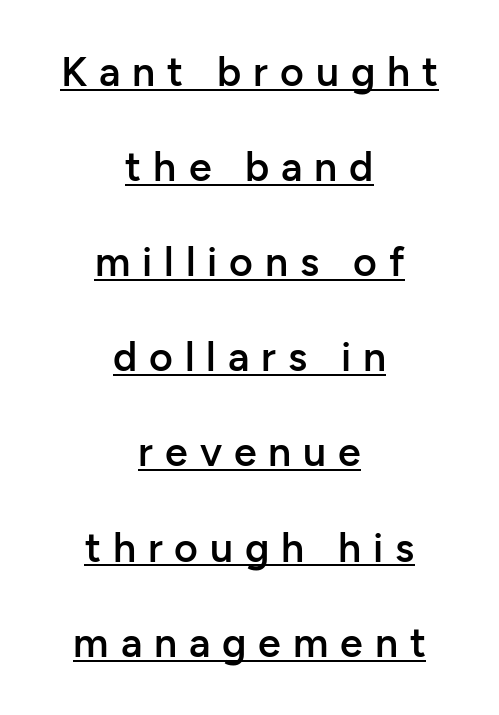
Q: Is the text bold? A: Semi-bold.
Q: Is the text italic (slanted)? A: No, it is upright.
Q: Is the typeface a serif or a sans-serif typeface? A: Sans-serif.
Q: Is the text underlined? A: Yes.
Q: How is the paragraph aligned? A: Centered.
Q: Is the spacing between letters normal or unusually wide? A: Unusually wide.
Q: Is the spacing between lines tight, normal or loose? A: Loose.
Q: Width (condensed, normal, or wide)? A: Normal.
Q: Stroke contrast? A: Low.
Q: x-height? A: Medium.
Q: Monospaced? A: No.
